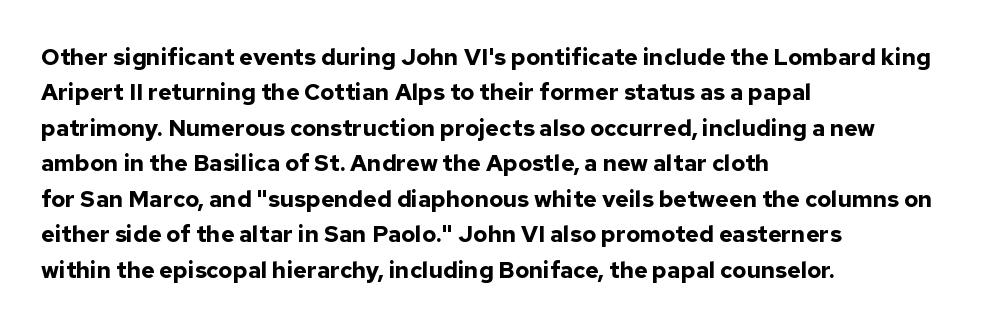
The strip under each line holds only bare page. The designer left line spacing at the default. Typeset ragged right — the left edge is the straight one. Heavy-handed strokes throughout: this text is bold.
